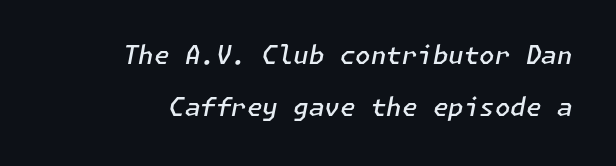
{"italic": "yes", "lean": "right", "slant_degrees": 11, "bold": "semi", "underline": "no", "line_spacing": "loose", "line_spacing_ratio": 2.07, "letter_spacing": "normal", "letter_spacing_em": 0.0, "glyph_px": 25}
